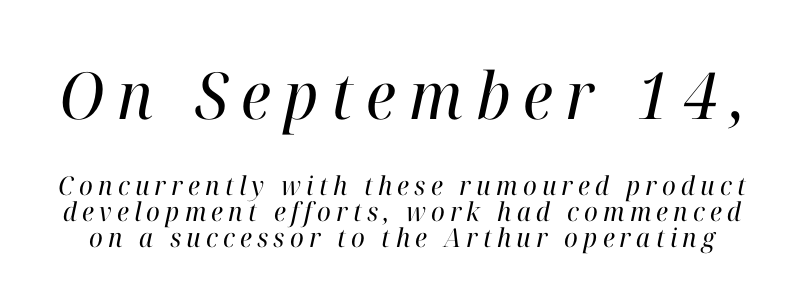
The image shows 65 px regular-weight serif type, italic (leaning right); set tight line spacing (1.01x), unusually wide letter spacing (+0.2 em), not underlined; the first (top) block is 2.5x larger; high stroke contrast and a medium x-height.
